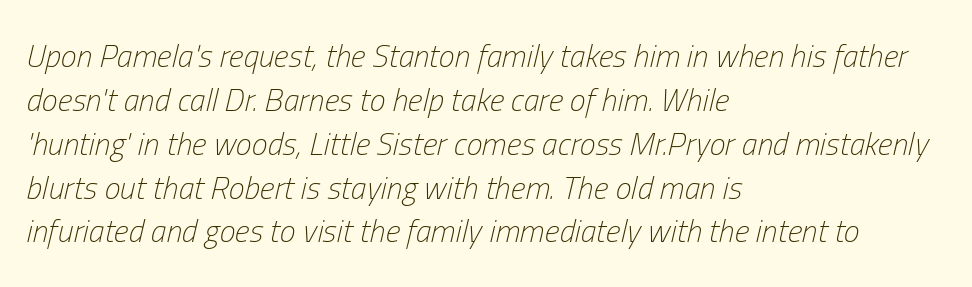
The image shows 32 px light, condensed type, italic (leaning right); set left-aligned, normal line spacing (1.37x), normal letter spacing, not underlined; low stroke contrast and a medium x-height.
